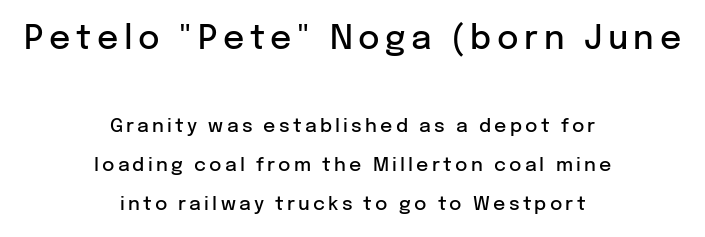
The image shows 33 px semibold sans-serif type, upright; set centered, loose line spacing (2.05x), not underlined; the first (top) block is 1.74x larger; low stroke contrast and a medium x-height.
